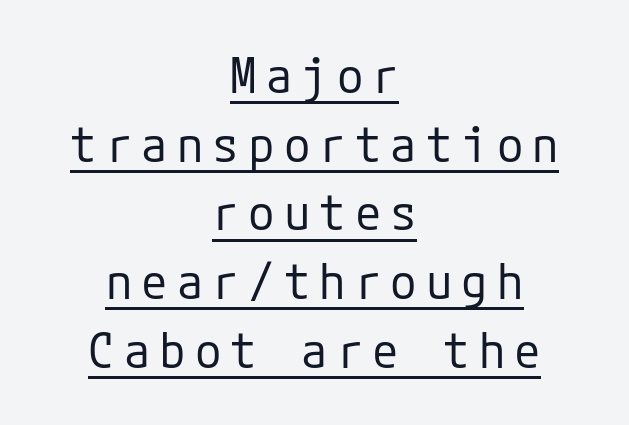
Q: Is the text bold? A: No.
Q: Is the text italic (slanted)? A: No, it is upright.
Q: Is the typeface a serif or a sans-serif typeface? A: Sans-serif.
Q: Is the text underlined? A: Yes.
Q: How is the paragraph aligned? A: Centered.
Q: Is the spacing between lines tight, normal or loose? A: Normal.
Q: Width (condensed, normal, or wide)? A: Normal.
Q: Stroke contrast? A: Low.
Q: x-height? A: Medium.
